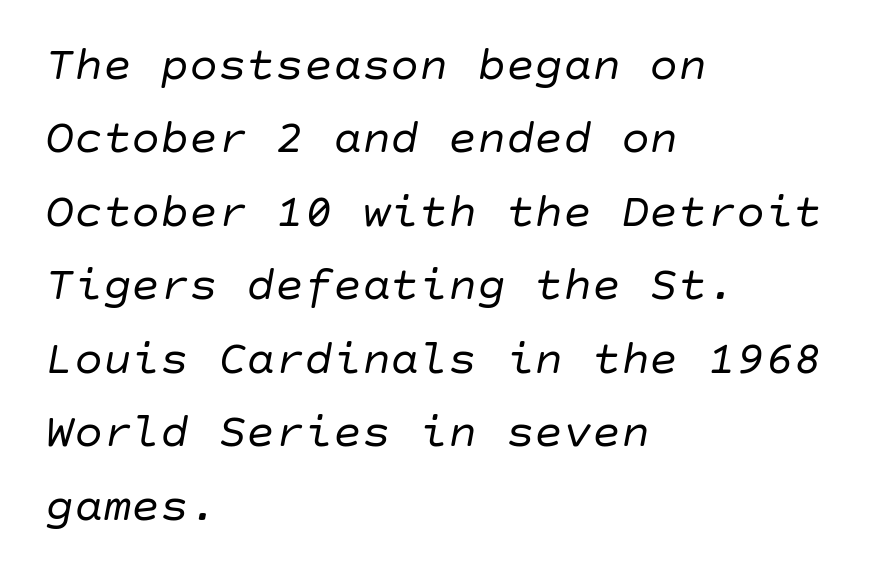
Q: Is the text bold? A: No.
Q: Is the text italic (slanted)? A: Yes, it leans right by about 10 degrees.
Q: Is the text underlined? A: No.
Q: How is the paragraph aligned? A: Left-aligned.
Q: Is the spacing between letters normal or unusually wide? A: Normal.
Q: Is the spacing between lines tight, normal or loose? A: Normal.
Q: Width (condensed, normal, or wide)? A: Normal.
Q: Stroke contrast? A: Low.
Q: x-height? A: Large.
